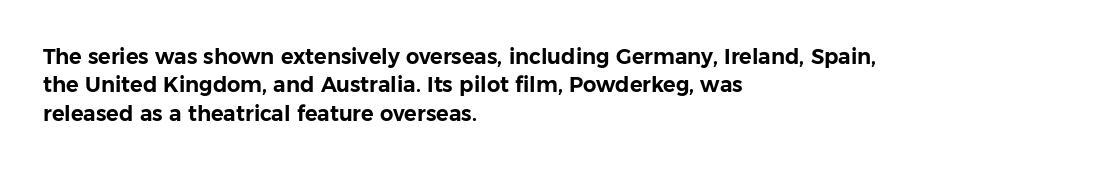
Q: Is the text italic (slanted)? A: No, it is upright.
Q: Is the text underlined? A: No.
Q: How is the paragraph aligned? A: Left-aligned.
Q: Is the spacing between letters normal or unusually wide? A: Normal.
Q: Is the spacing between lines tight, normal or loose? A: Normal.
